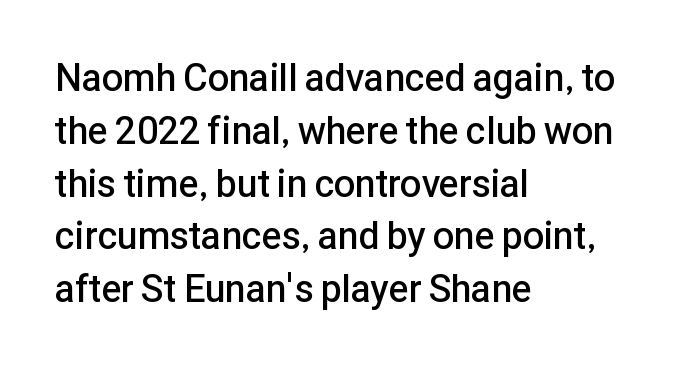
Here the designer chose a conventional face with non-uniform glyph widths. Interline gaps are of average width in this sample. Check under the words: just untouched page. Typeset ragged right — the left edge is the straight one. Observe the ordinary spacing: letters are neighbours, not strangers.
